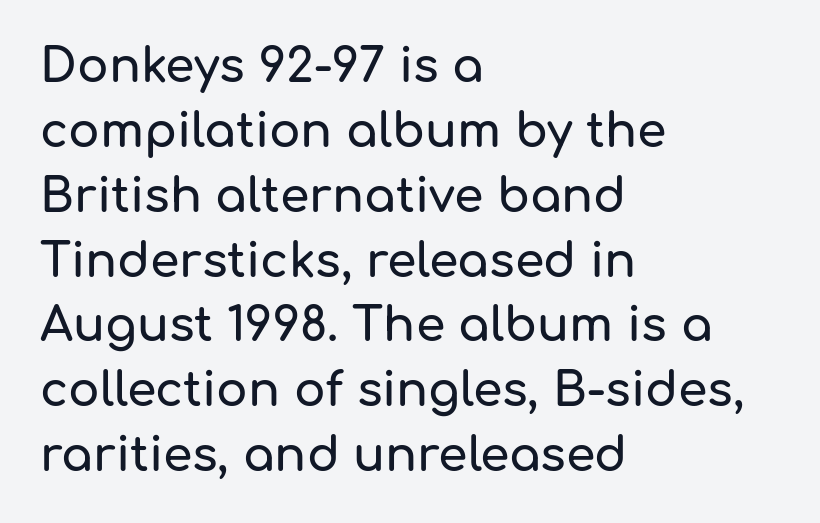
{"serif": "no", "italic": "no", "width": "normal", "stroke_contrast": "low", "x_height": "medium", "monospaced": "no", "underline": "no", "align": "left", "line_spacing": "normal", "line_spacing_ratio": 1.38, "letter_spacing": "normal", "letter_spacing_em": 0.0, "glyph_px": 47}
